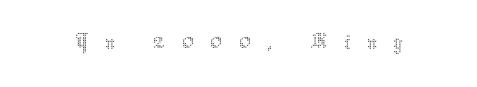
Q: Is the text bold? A: No.
Q: Is the text italic (slanted)? A: No, it is upright.
Q: Is the text underlined? A: No.
Q: Is the spacing between letters normal or unusually wide? A: Unusually wide.
Q: Width (condensed, normal, or wide)? A: Normal.
Q: Stroke contrast? A: Medium.
Q: x-height? A: Medium.
Q: Monospaced? A: No.
